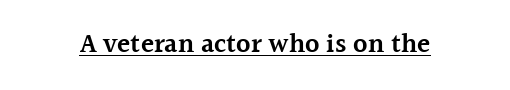
{"italic": "no", "bold": "semi", "underline": "yes", "letter_spacing": "normal", "letter_spacing_em": 0.0, "glyph_px": 27}
